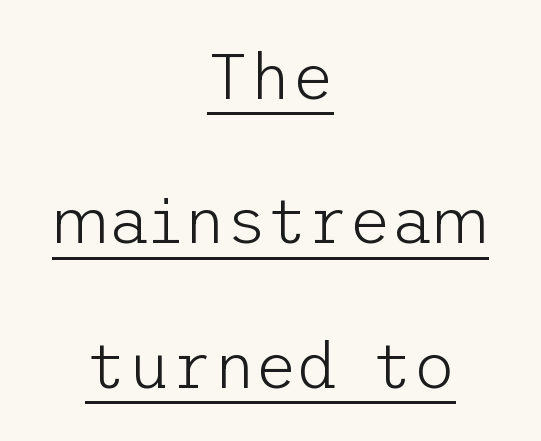
The image shows 65 px light sans-serif type, upright; set centered, loose line spacing (2.22x), normal letter spacing, underlined; low stroke contrast and a medium x-height.
